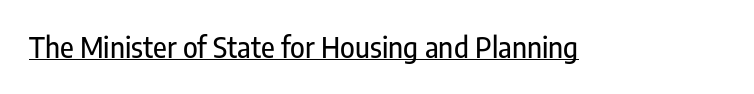
Q: Is the text italic (slanted)? A: No, it is upright.
Q: Is the typeface a serif or a sans-serif typeface? A: Sans-serif.
Q: Is the text underlined? A: Yes.
Q: Is the spacing between letters normal or unusually wide? A: Normal.
Q: Width (condensed, normal, or wide)? A: Condensed.
Q: Stroke contrast? A: Low.
Q: x-height? A: Medium.
Q: Monospaced? A: No.
